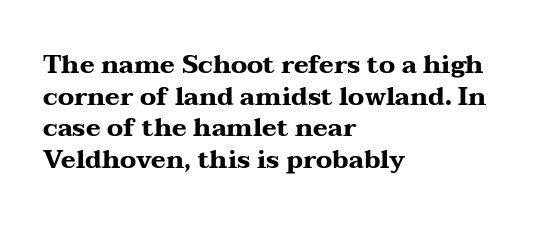
Short and long lines alike share a common starting point at left. The vertical gap from one line to the next is medium. Does the lettering tilt? It doesn't — this is upright. Underline: absent. The tracking reads as untouched default to a designer's eye. Chunky letters — that's bold for sure.
